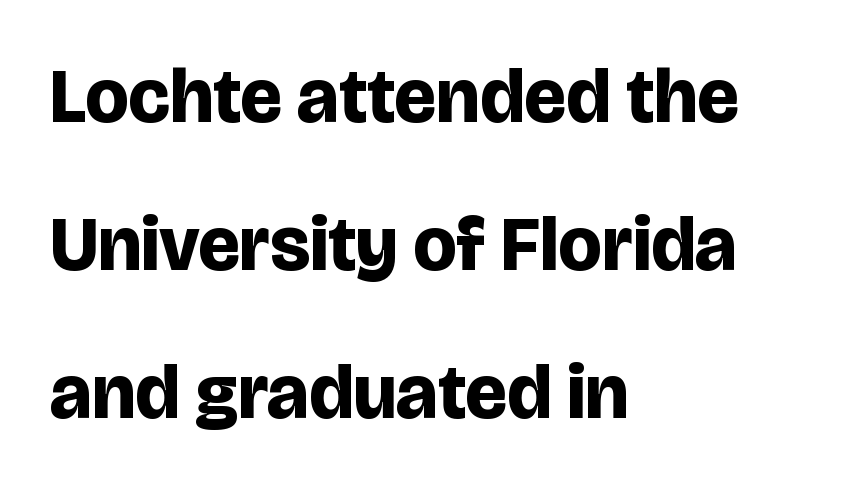
The image shows 77 px bold sans-serif type, upright; set left-aligned, loose line spacing (1.92x), normal letter spacing, not underlined; low stroke contrast and a large x-height.
